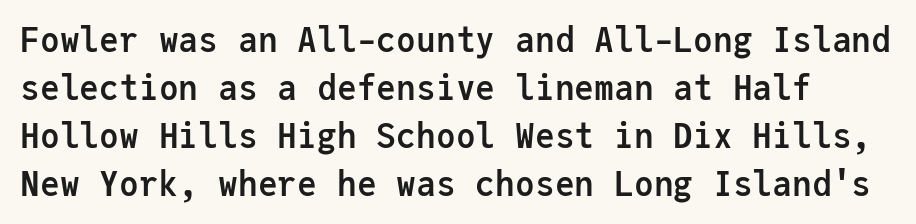
Q: Is the text bold? A: Yes.
Q: Is the text italic (slanted)? A: No, it is upright.
Q: Is the typeface a serif or a sans-serif typeface? A: Sans-serif.
Q: Is the text underlined? A: No.
Q: Is the spacing between letters normal or unusually wide? A: Normal.
Q: Is the spacing between lines tight, normal or loose? A: Normal.
Q: Width (condensed, normal, or wide)? A: Normal.
Q: Stroke contrast? A: Low.
Q: x-height? A: Medium.
Q: Monospaced? A: Yes.
